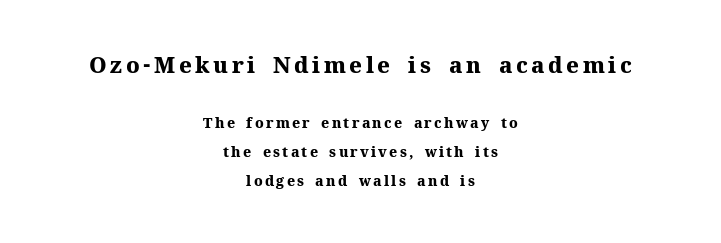
{"italic": "no", "bold": "yes", "underline": "no", "align": "center", "line_spacing": "loose", "line_spacing_ratio": 2.07, "larger_block": "first", "size_ratio": 1.57, "glyph_px": 22}
